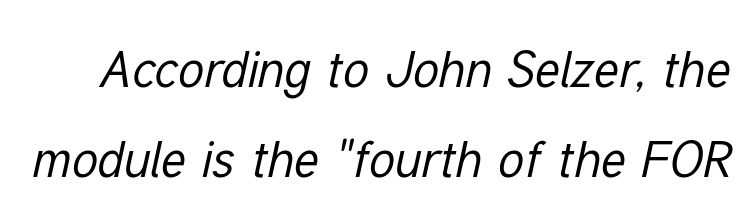
Q: Is the text bold? A: No.
Q: Is the text italic (slanted)? A: Yes, it leans right by about 12 degrees.
Q: Is the text underlined? A: No.
Q: Is the spacing between letters normal or unusually wide? A: Normal.
Q: Width (condensed, normal, or wide)? A: Condensed.
Q: Stroke contrast? A: Low.
Q: x-height? A: Medium.
Q: Monospaced? A: No.
